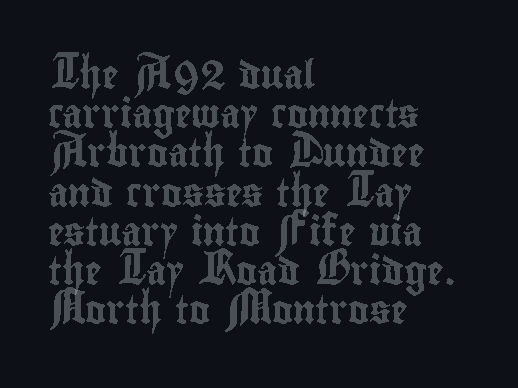
{"italic": "no", "width": "condensed", "x_height": "small", "monospaced": "no", "underline": "no", "align": "left", "line_spacing": "normal", "line_spacing_ratio": 1.4, "letter_spacing": "normal", "letter_spacing_em": 0.0, "glyph_px": 28}
